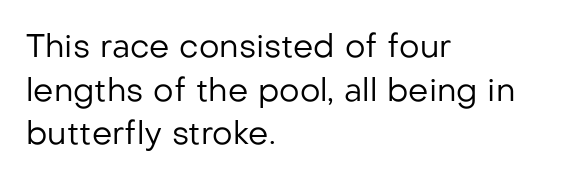
Counters stay open thanks to moderate or lighter strokes. Leading: standard. Reading down the block, your eye returns to a fixed left position each line. It's the straight-up-and-down kind of type.
